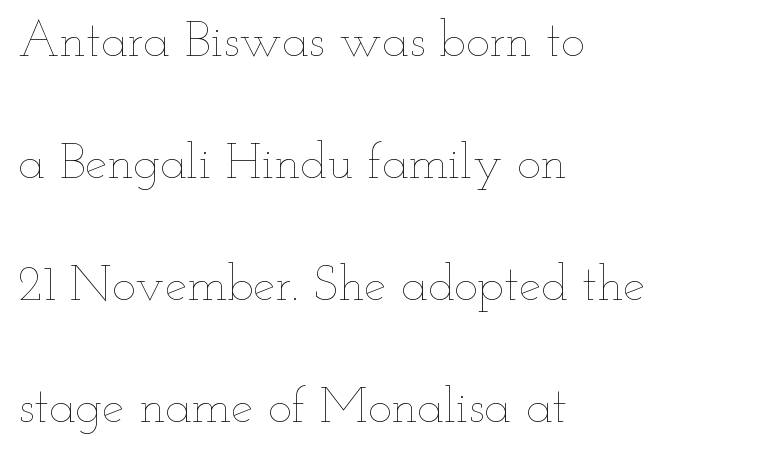
The passage is arranged the way most books set body copy — flush left. Is there much room between lines? Yes — plenty of vertical air separates them. There is no visible air inserted between adjacent glyphs. No letter is thick-stroked: the sample isn't bold. Spacing verdict: proportional, widths tailored to each character. The glyphs are unaccompanied by any horizontal stroke below them.
